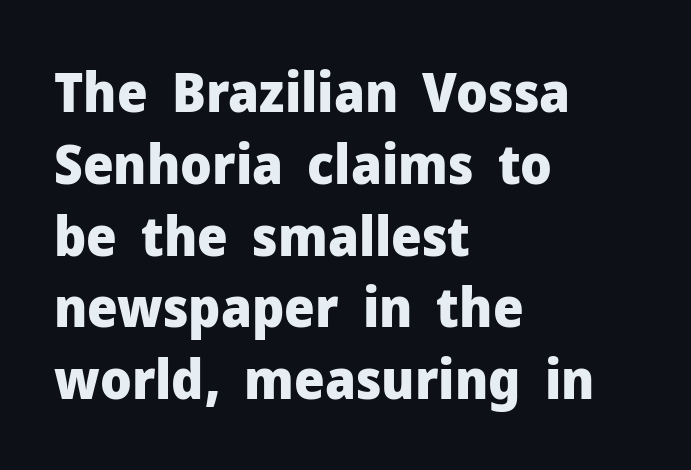
Q: Is the text bold? A: Yes.
Q: Is the text italic (slanted)? A: No, it is upright.
Q: Is the typeface a serif or a sans-serif typeface? A: Sans-serif.
Q: Is the text underlined? A: No.
Q: How is the paragraph aligned? A: Left-aligned.
Q: Is the spacing between letters normal or unusually wide? A: Normal.
Q: Is the spacing between lines tight, normal or loose? A: Normal.
Q: Width (condensed, normal, or wide)? A: Normal.
Q: Stroke contrast? A: Low.
Q: x-height? A: Medium.
Q: Monospaced? A: No.
